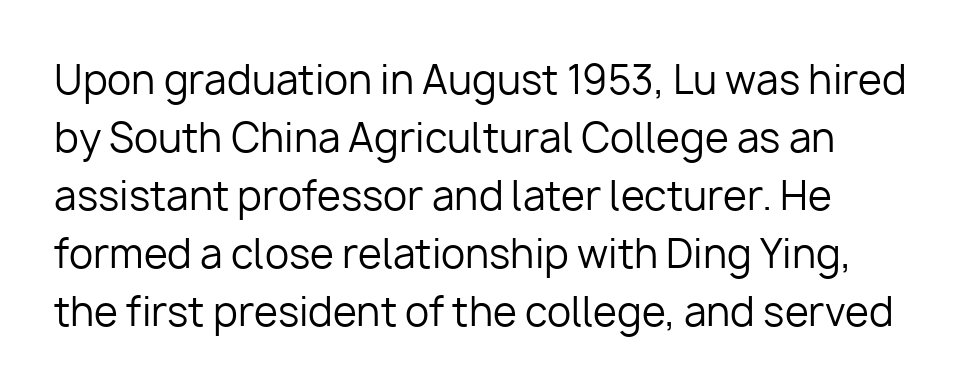
The image shows 39 px regular-weight sans-serif type, upright; set normal line spacing (1.49x), normal letter spacing, not underlined; low stroke contrast and a medium x-height.
